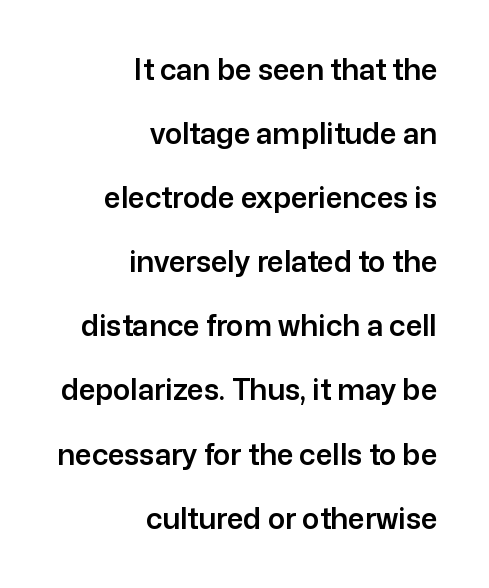
{"serif": "no", "italic": "no", "width": "normal", "stroke_contrast": "low", "x_height": "medium", "monospaced": "no", "underline": "no", "align": "right", "line_spacing": "loose", "line_spacing_ratio": 2.21, "letter_spacing": "normal", "letter_spacing_em": 0.0, "glyph_px": 29}
